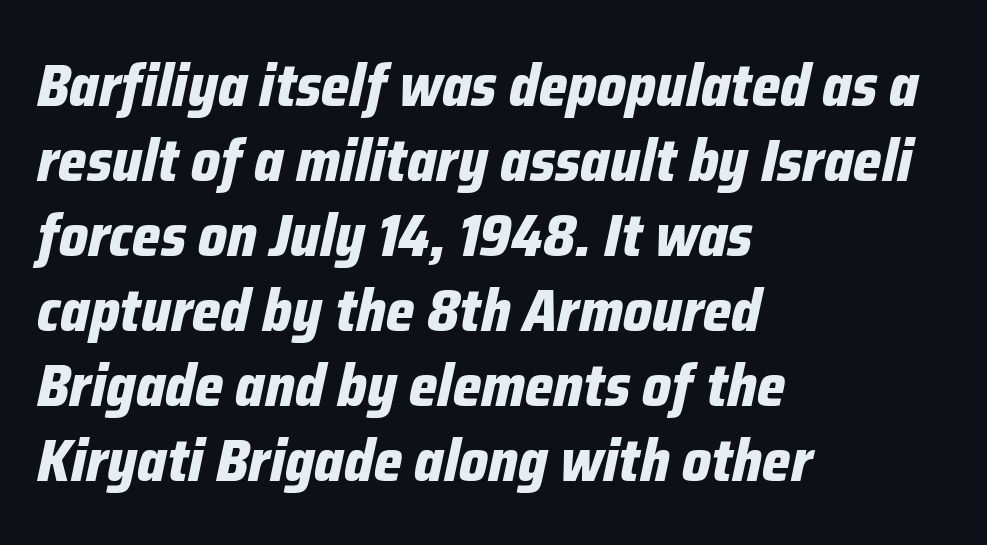
{"italic": "yes", "lean": "right", "slant_degrees": 12, "bold": "yes", "weight": "bold", "width": "condensed", "stroke_contrast": "low", "x_height": "medium", "monospaced": "no", "underline": "no", "align": "left", "line_spacing": "normal", "line_spacing_ratio": 1.25, "letter_spacing": "normal", "letter_spacing_em": 0.0, "glyph_px": 60}
